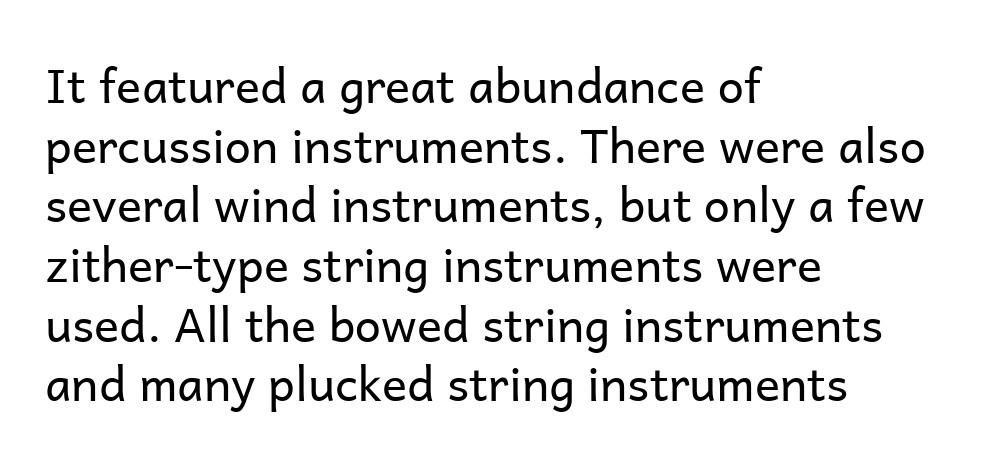
Q: Is the text bold? A: No.
Q: Is the text italic (slanted)? A: No, it is upright.
Q: Is the typeface a serif or a sans-serif typeface? A: Sans-serif.
Q: Is the text underlined? A: No.
Q: How is the paragraph aligned? A: Left-aligned.
Q: Is the spacing between letters normal or unusually wide? A: Normal.
Q: Is the spacing between lines tight, normal or loose? A: Normal.
Q: Width (condensed, normal, or wide)? A: Normal.
Q: Stroke contrast? A: Low.
Q: x-height? A: Medium.
Q: Monospaced? A: No.
